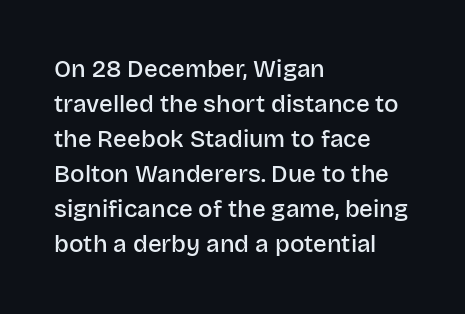
Leading matches the norm, producing a regular column. This sample uses an upright cut, with every glyph sitting square on the baseline. A fair bit of extra ink — the face is semibold, not bold. Does the copy run flush right? No — it runs flush left. This rendering features lettering with no underline. Between one letter and the next there's only the usual sliver of space.
